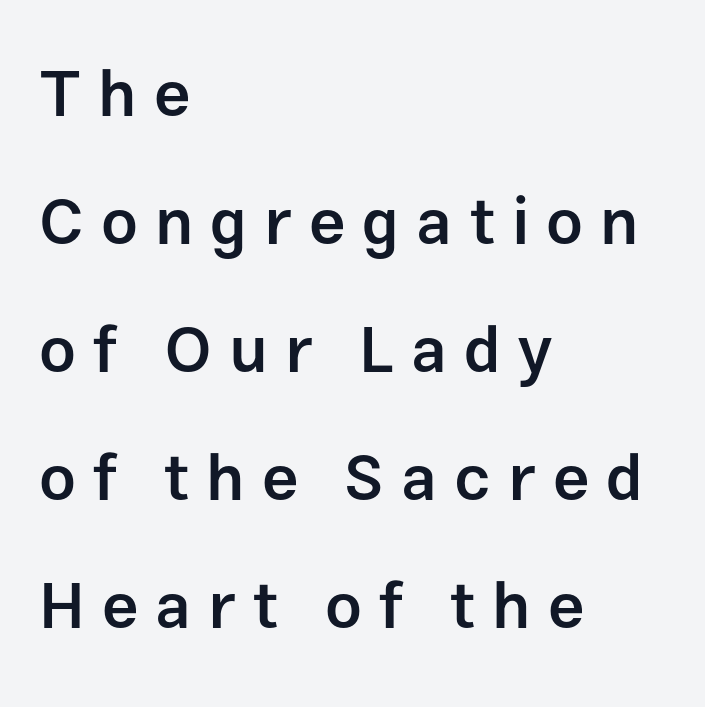
The image shows 65 px semibold sans-serif type, upright; set left-aligned, loose line spacing (1.97x), unusually wide letter spacing (+0.26 em), not underlined; low stroke contrast and a medium x-height.
